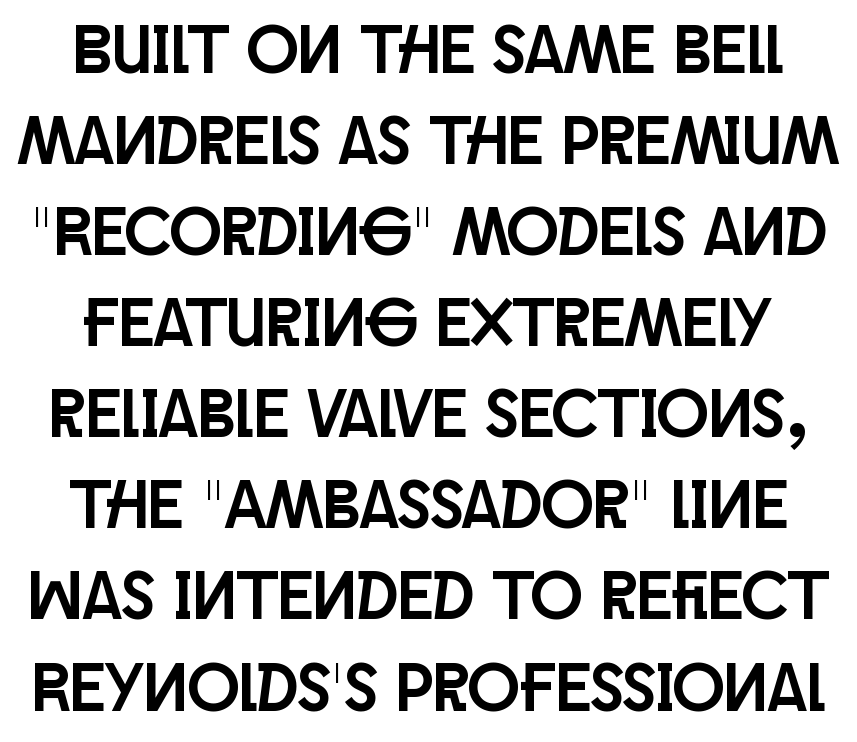
Vertical spacing — default. The characters display no serif detailing; their extremities are plain. The rendering uses natural spacing where letterforms have individual widths. In terms of posture, this sample is upright. No word sits above an underline. Look at the tracking — it's just the regular setting, nothing added.
